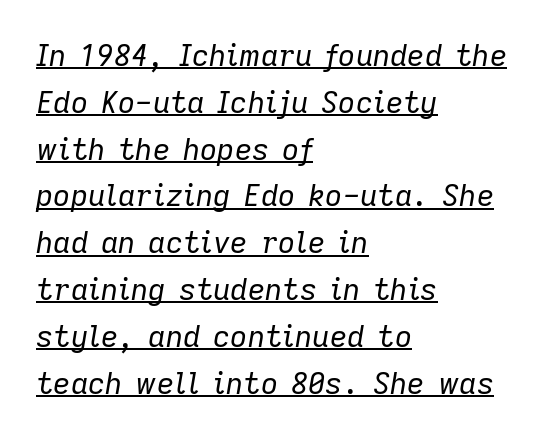
{"italic": "yes", "lean": "right", "slant_degrees": 9, "bold": "no", "weight": "regular", "width": "normal", "stroke_contrast": "low", "x_height": "medium", "monospaced": "no", "underline": "yes", "align": "left", "line_spacing": "normal", "line_spacing_ratio": 1.56, "letter_spacing": "normal", "letter_spacing_em": 0.0, "glyph_px": 30}
